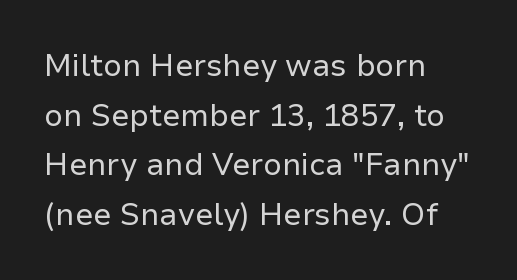
The image shows 31 px regular-weight sans-serif type, upright; set left-aligned, normal line spacing (1.6x), normal letter spacing, not underlined; low stroke contrast and a medium x-height.
